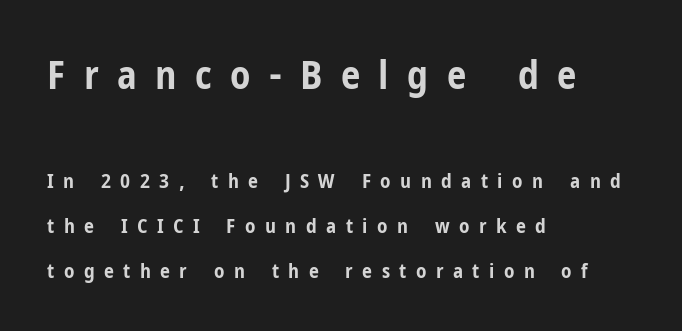
The image shows 39 px bold, condensed sans-serif type, upright; set left-aligned, loose line spacing (2.25x), unusually wide letter spacing (+0.47 em), not underlined; the first (top) block is 1.95x larger; low stroke contrast and a medium x-height.
